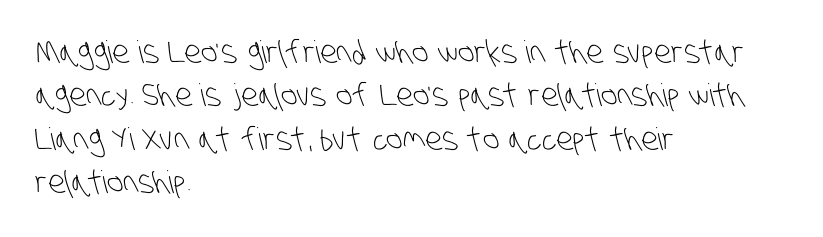
The image shows 31 px light, condensed sans-serif type; set left-aligned, normal line spacing (1.4x), normal letter spacing, not underlined; low stroke contrast and a large x-height.
